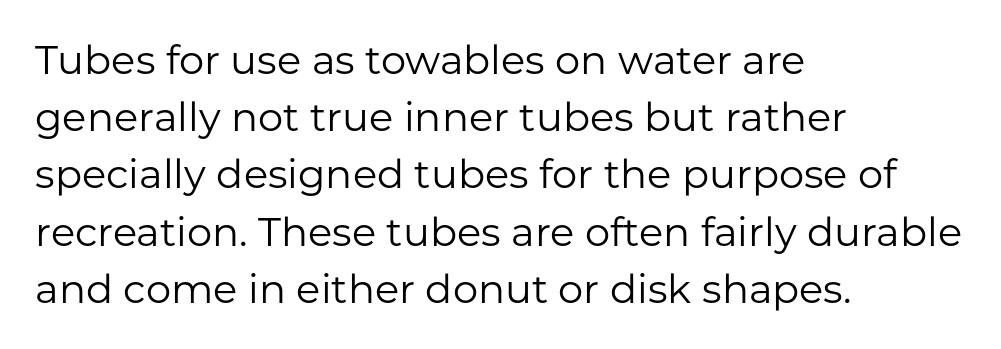
Q: Is the text bold? A: No.
Q: Is the text italic (slanted)? A: No, it is upright.
Q: Is the typeface a serif or a sans-serif typeface? A: Sans-serif.
Q: Is the text underlined? A: No.
Q: How is the paragraph aligned? A: Left-aligned.
Q: Is the spacing between letters normal or unusually wide? A: Normal.
Q: Is the spacing between lines tight, normal or loose? A: Normal.
Q: Width (condensed, normal, or wide)? A: Normal.
Q: Stroke contrast? A: Low.
Q: x-height? A: Medium.
Q: Monospaced? A: No.
